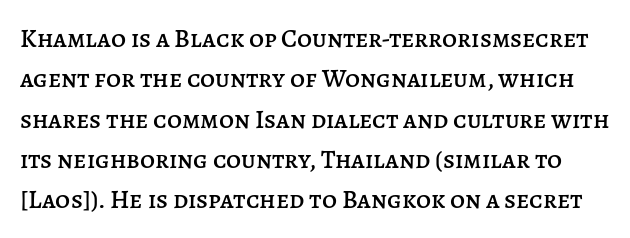
Q: Is the text italic (slanted)? A: No, it is upright.
Q: Is the text underlined? A: No.
Q: Is the spacing between letters normal or unusually wide? A: Normal.
Q: Is the spacing between lines tight, normal or loose? A: Normal.
